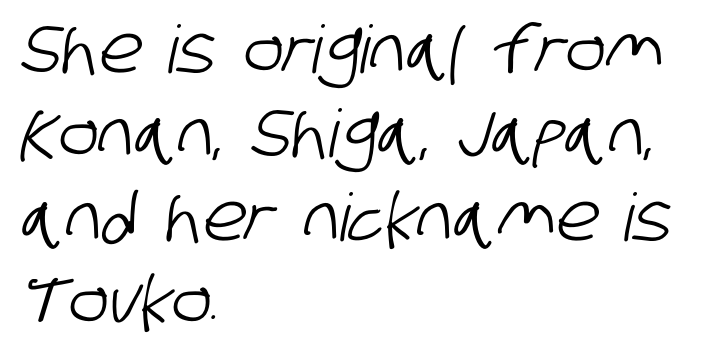
{"serif": "no", "width": "condensed", "stroke_contrast": "low", "x_height": "large", "monospaced": "no", "underline": "no", "align": "left", "line_spacing": "normal", "line_spacing_ratio": 1.27, "letter_spacing": "normal", "letter_spacing_em": 0.0, "glyph_px": 66}
